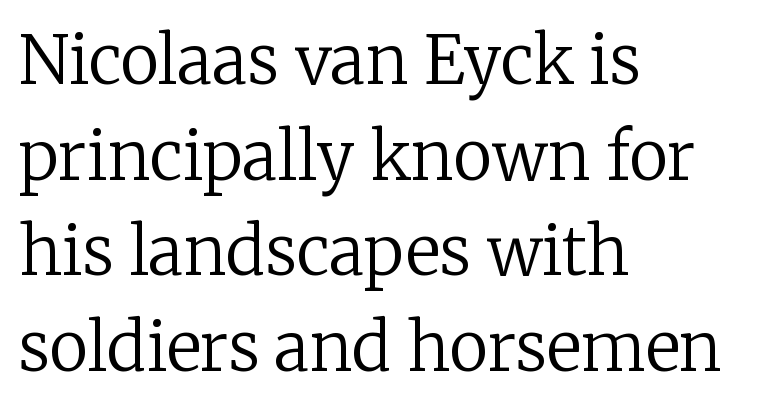
{"serif": "yes", "italic": "no", "bold": "no", "weight": "regular", "width": "normal", "stroke_contrast": "low", "x_height": "medium", "monospaced": "no", "underline": "no", "align": "left", "line_spacing": "normal", "line_spacing_ratio": 1.45, "letter_spacing": "normal", "letter_spacing_em": 0.0, "glyph_px": 66}
